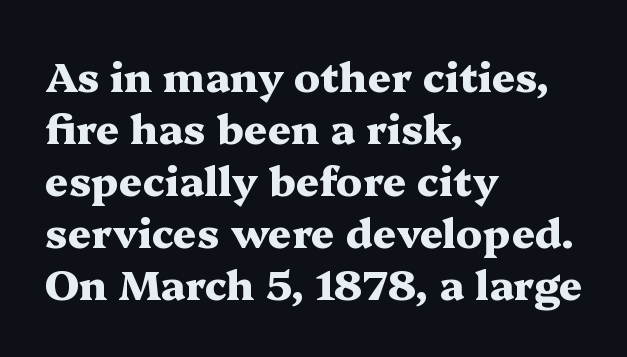
Q: Is the text bold? A: Yes.
Q: Is the text italic (slanted)? A: No, it is upright.
Q: Is the typeface a serif or a sans-serif typeface? A: Serif.
Q: Is the text underlined? A: No.
Q: How is the paragraph aligned? A: Left-aligned.
Q: Is the spacing between letters normal or unusually wide? A: Normal.
Q: Is the spacing between lines tight, normal or loose? A: Normal.
Q: Width (condensed, normal, or wide)? A: Wide.
Q: Stroke contrast? A: Medium.
Q: x-height? A: Medium.
Q: Monospaced? A: No.
